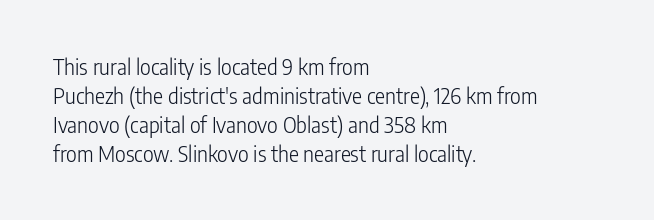
Q: Is the text bold? A: No.
Q: Is the text italic (slanted)? A: No, it is upright.
Q: Is the text underlined? A: No.
Q: How is the paragraph aligned? A: Left-aligned.
Q: Is the spacing between letters normal or unusually wide? A: Normal.
Q: Is the spacing between lines tight, normal or loose? A: Normal.
